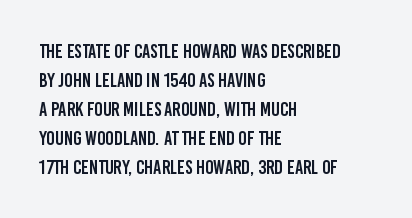
{"italic": "no", "underline": "no", "align": "left", "line_spacing": "normal", "line_spacing_ratio": 1.45, "letter_spacing": "normal", "letter_spacing_em": 0.0, "glyph_px": 20}
